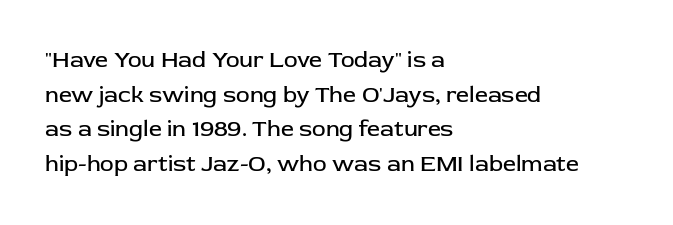
The image shows 23 px text type, upright; set left-aligned, normal line spacing (1.51x), normal letter spacing, not underlined.
